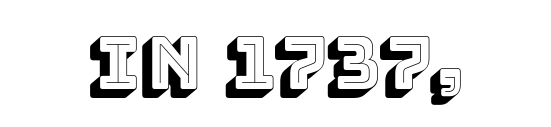
{"italic": "no", "width": "normal", "x_height": "large", "monospaced": "no", "underline": "no", "letter_spacing": "normal", "letter_spacing_em": 0.0, "glyph_px": 72}
